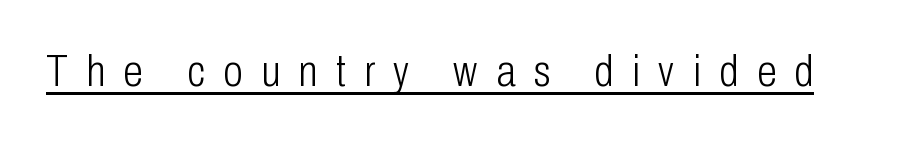
Looks like regular typesetting: each glyph gets only the width it needs. Glance below the letters and you will spot a drawn line. The typeface has the unassuming heft of standard copy or less. Loose tracking; the words dissolve into strings of separated letters.
